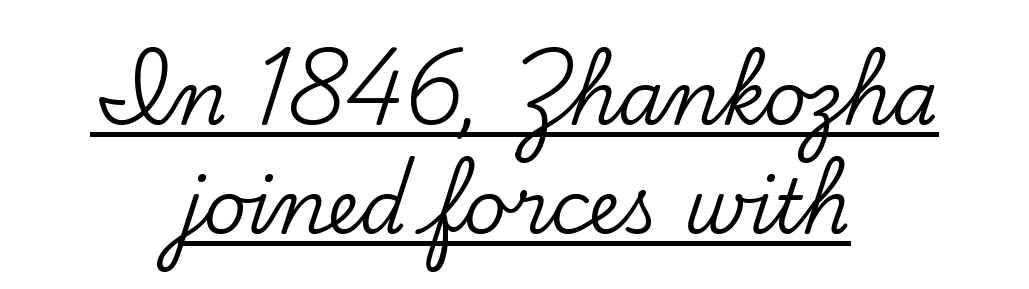
Q: Is the text italic (slanted)? A: Yes.
Q: Is the typeface a serif or a sans-serif typeface? A: Serif.
Q: Is the text underlined? A: Yes.
Q: How is the paragraph aligned? A: Centered.
Q: Is the spacing between letters normal or unusually wide? A: Normal.
Q: Is the spacing between lines tight, normal or loose? A: Normal.
Q: Width (condensed, normal, or wide)? A: Normal.
Q: Stroke contrast? A: Low.
Q: x-height? A: Small.
Q: Monospaced? A: No.
